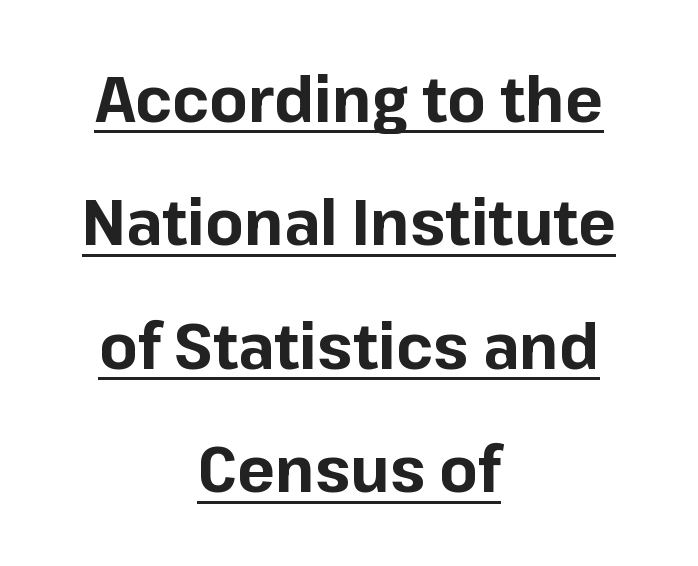
{"serif": "no", "italic": "no", "bold": "yes", "weight": "bold", "width": "normal", "stroke_contrast": "low", "x_height": "medium", "monospaced": "no", "underline": "yes", "align": "center", "line_spacing": "loose", "line_spacing_ratio": 1.96, "letter_spacing": "normal", "letter_spacing_em": 0.0, "glyph_px": 63}
